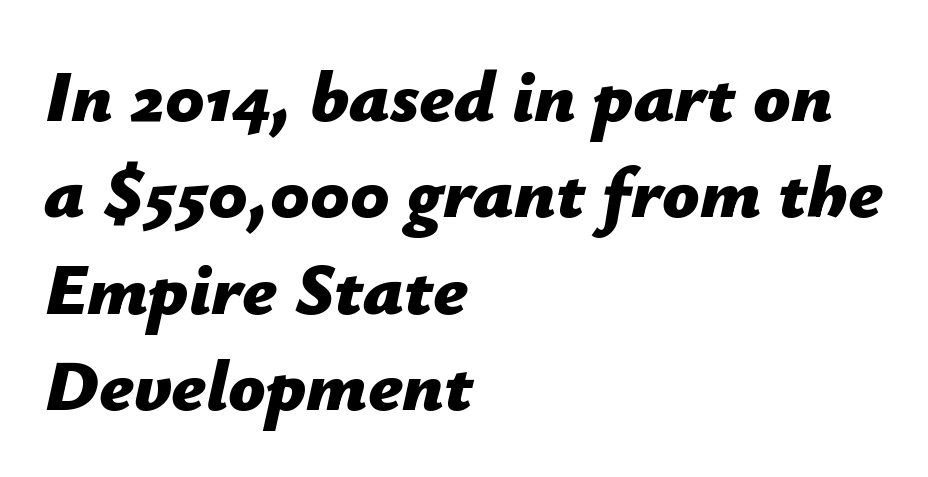
{"italic": "yes", "lean": "right", "slant_degrees": 12, "bold": "yes", "weight": "bold", "width": "normal", "stroke_contrast": "low", "x_height": "medium", "monospaced": "no", "underline": "no", "align": "left", "line_spacing": "normal", "line_spacing_ratio": 1.32, "letter_spacing": "normal", "letter_spacing_em": 0.0, "glyph_px": 73}
